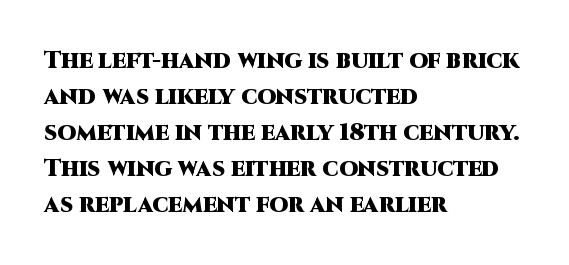
{"italic": "no", "bold": "yes", "underline": "no", "align": "left", "line_spacing": "normal", "line_spacing_ratio": 1.5, "letter_spacing": "normal", "letter_spacing_em": 0.0, "glyph_px": 24}
